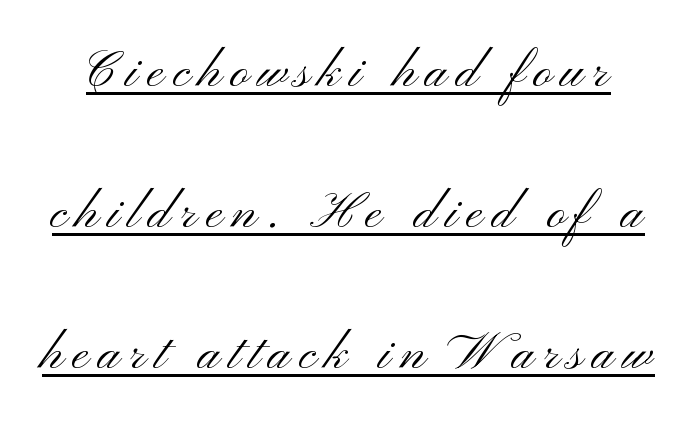
The image shows 64 px light, wide sans-serif type; set loose line spacing (2.2x), underlined; medium stroke contrast and a small x-height.
